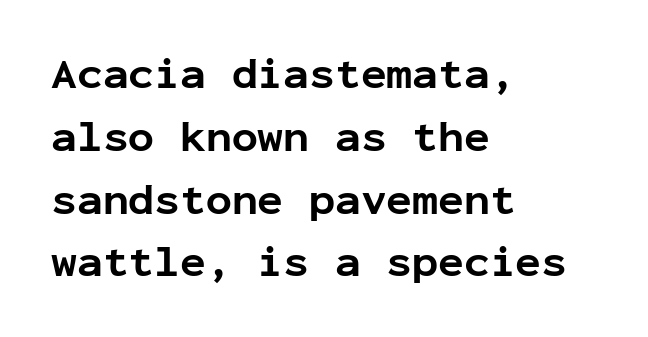
Q: Is the text bold? A: Yes.
Q: Is the text italic (slanted)? A: No, it is upright.
Q: Is the typeface a serif or a sans-serif typeface? A: Sans-serif.
Q: Is the text underlined? A: No.
Q: How is the paragraph aligned? A: Left-aligned.
Q: Is the spacing between letters normal or unusually wide? A: Normal.
Q: Is the spacing between lines tight, normal or loose? A: Normal.
Q: Width (condensed, normal, or wide)? A: Normal.
Q: Stroke contrast? A: Low.
Q: x-height? A: Medium.
Q: Monospaced? A: Yes.
